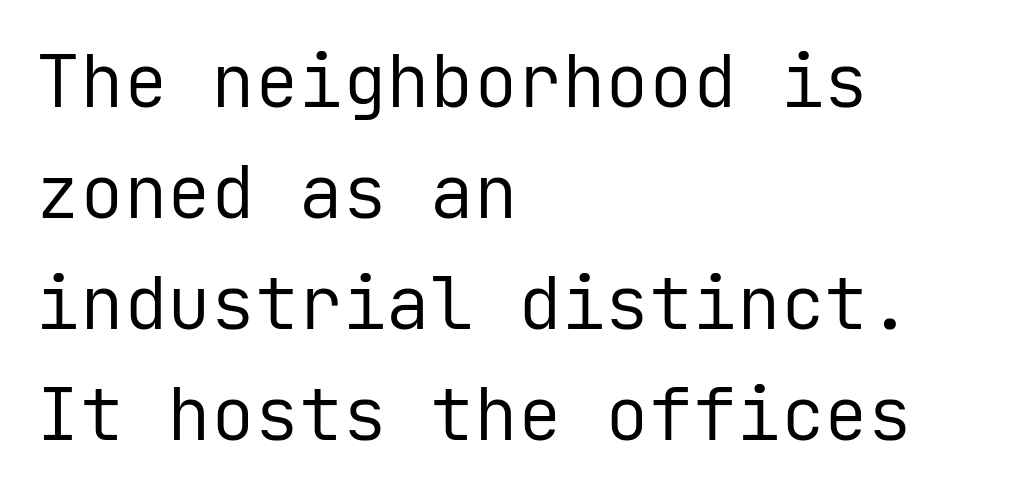
{"serif": "no", "italic": "no", "bold": "no", "weight": "regular", "width": "normal", "stroke_contrast": "low", "x_height": "medium", "monospaced": "yes", "underline": "no", "align": "left", "line_spacing": "normal", "line_spacing_ratio": 1.52, "letter_spacing": "normal", "letter_spacing_em": 0.0, "glyph_px": 73}
